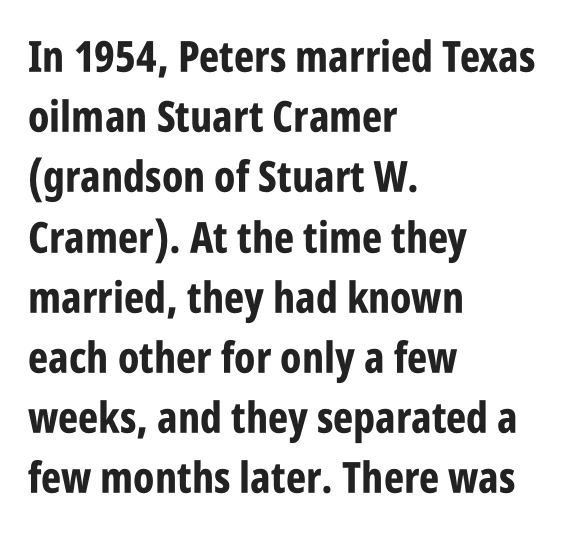
The image shows 43 px bold, condensed sans-serif type, upright; set left-aligned, normal line spacing (1.4x), normal letter spacing, not underlined; low stroke contrast and a large x-height.
